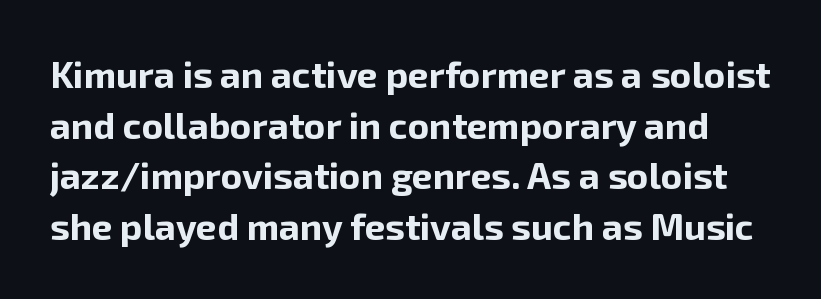
Q: Is the text bold? A: Yes.
Q: Is the text italic (slanted)? A: No, it is upright.
Q: Is the typeface a serif or a sans-serif typeface? A: Sans-serif.
Q: Is the text underlined? A: No.
Q: Is the spacing between letters normal or unusually wide? A: Normal.
Q: Is the spacing between lines tight, normal or loose? A: Normal.
Q: Width (condensed, normal, or wide)? A: Normal.
Q: Stroke contrast? A: Low.
Q: x-height? A: Medium.
Q: Monospaced? A: No.
